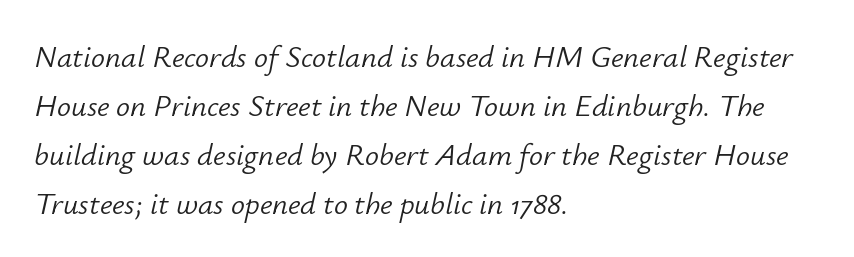
The image shows 31 px light type, italic (leaning right); set left-aligned, normal line spacing (1.58x), normal letter spacing, not underlined; low stroke contrast and a small x-height.
